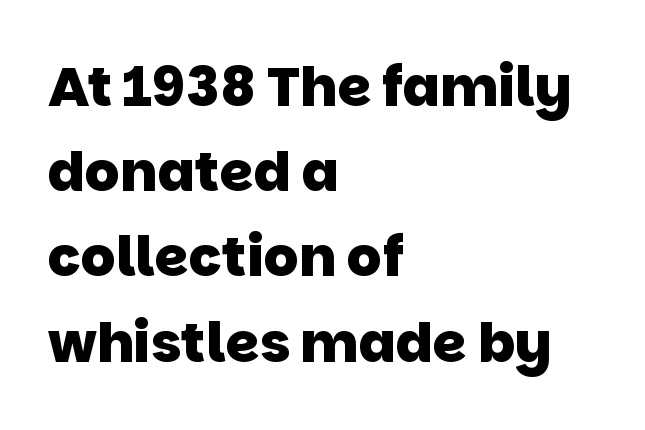
The image shows 55 px heavy sans-serif type; set left-aligned, normal line spacing (1.55x), normal letter spacing, not underlined; low stroke contrast and a large x-height.
